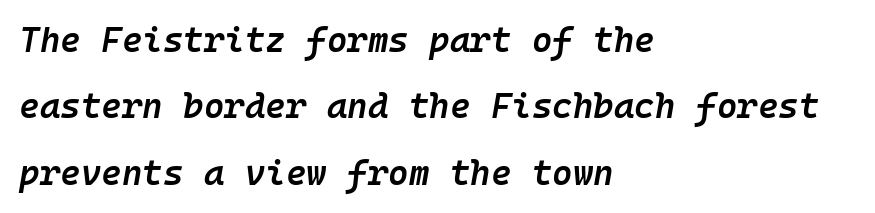
Q: Is the text bold? A: Semi-bold.
Q: Is the text italic (slanted)? A: Yes, it leans right by about 10 degrees.
Q: Is the text underlined? A: No.
Q: How is the paragraph aligned? A: Left-aligned.
Q: Is the spacing between letters normal or unusually wide? A: Normal.
Q: Is the spacing between lines tight, normal or loose? A: Loose.
Q: Width (condensed, normal, or wide)? A: Normal.
Q: Stroke contrast? A: Low.
Q: x-height? A: Medium.
Q: Monospaced? A: Yes.
